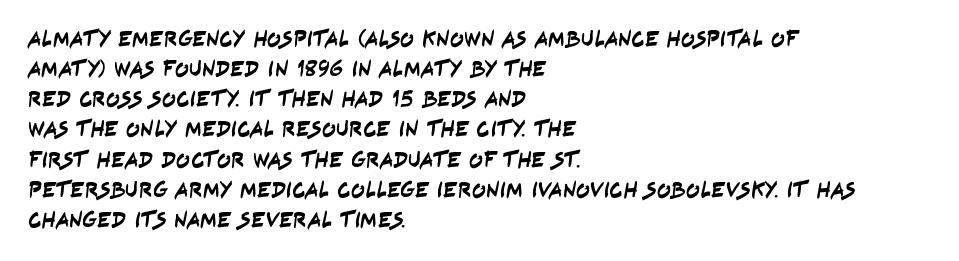
The image shows 23 px text type; set left-aligned, normal line spacing (1.31x), normal letter spacing, not underlined.
